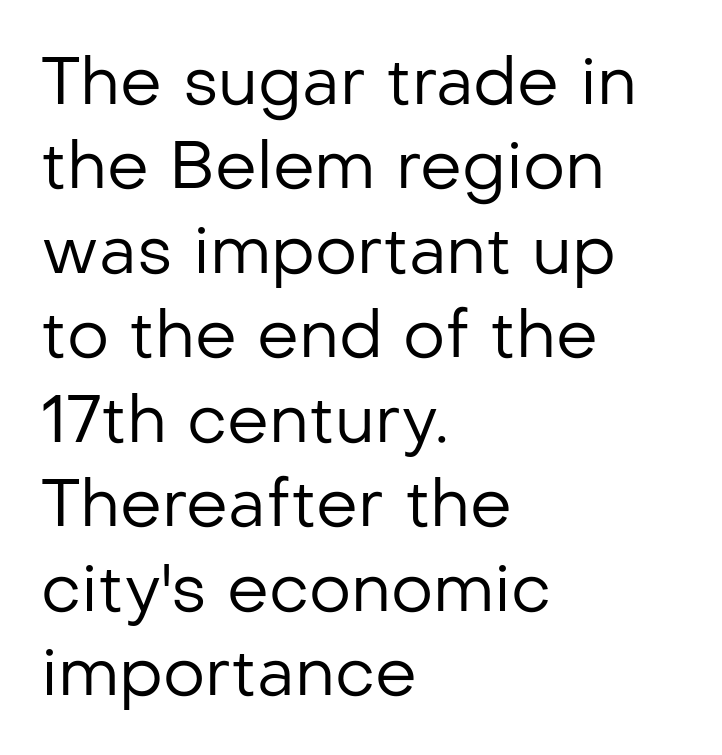
Q: Is the text bold? A: No.
Q: Is the text italic (slanted)? A: No, it is upright.
Q: Is the typeface a serif or a sans-serif typeface? A: Sans-serif.
Q: Is the text underlined? A: No.
Q: How is the paragraph aligned? A: Left-aligned.
Q: Is the spacing between letters normal or unusually wide? A: Normal.
Q: Is the spacing between lines tight, normal or loose? A: Normal.
Q: Width (condensed, normal, or wide)? A: Normal.
Q: Stroke contrast? A: Low.
Q: x-height? A: Medium.
Q: Monospaced? A: No.
